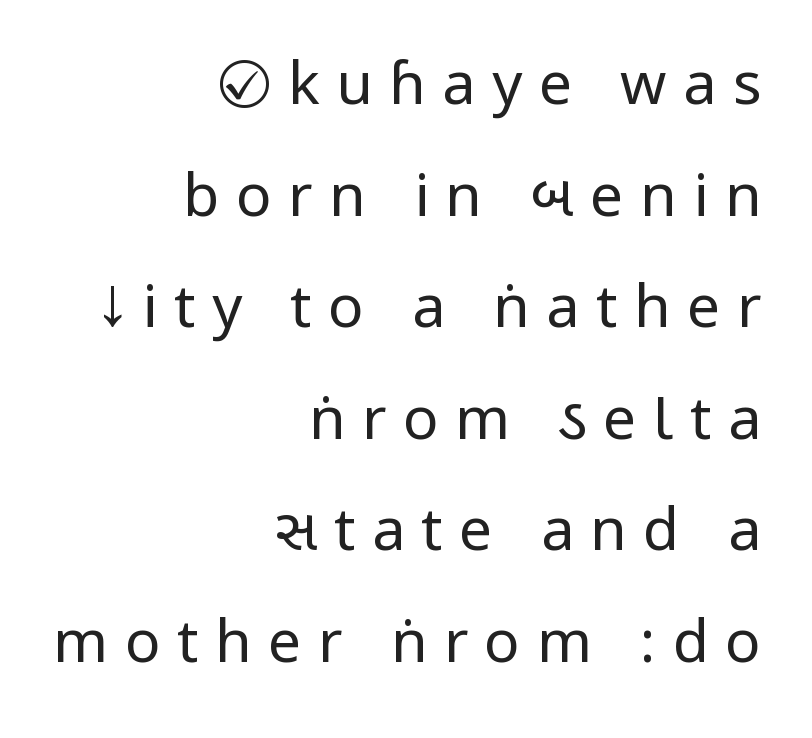
Q: Is the text bold? A: No.
Q: Is the text italic (slanted)? A: No, it is upright.
Q: Is the typeface a serif or a sans-serif typeface? A: Sans-serif.
Q: Is the text underlined? A: No.
Q: How is the paragraph aligned? A: Right-aligned.
Q: Is the spacing between letters normal or unusually wide? A: Unusually wide.
Q: Width (condensed, normal, or wide)? A: Condensed.
Q: Stroke contrast? A: Low.
